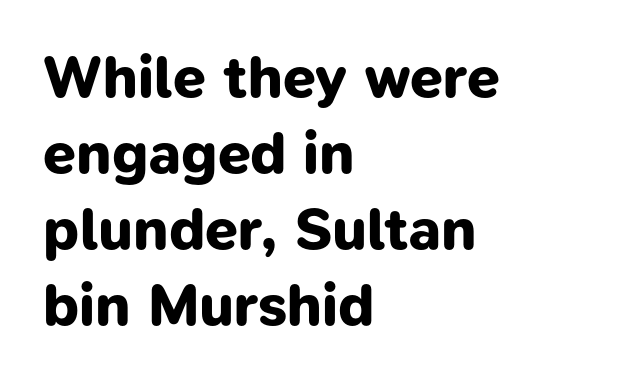
The image shows 59 px bold sans-serif type; set left-aligned, normal line spacing (1.29x), normal letter spacing, not underlined; low stroke contrast and a medium x-height.
